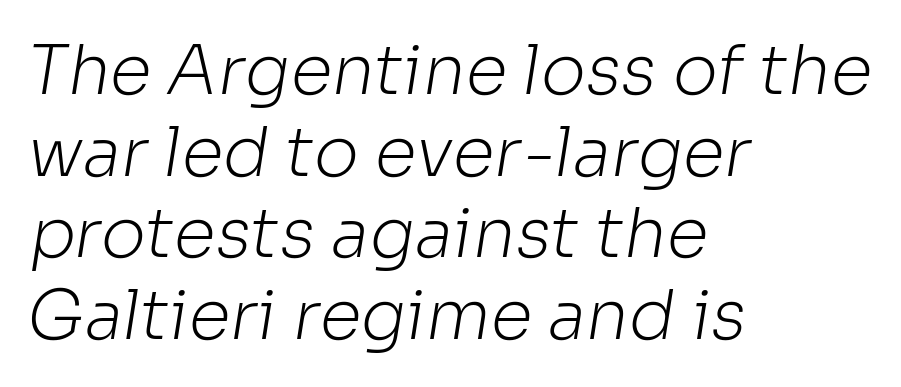
{"serif": "no", "bold": "no", "weight": "light", "width": "normal", "stroke_contrast": "low", "x_height": "medium", "monospaced": "no", "underline": "no", "align": "left", "line_spacing_ratio": 1.2, "letter_spacing": "normal", "letter_spacing_em": 0.0, "glyph_px": 68}
